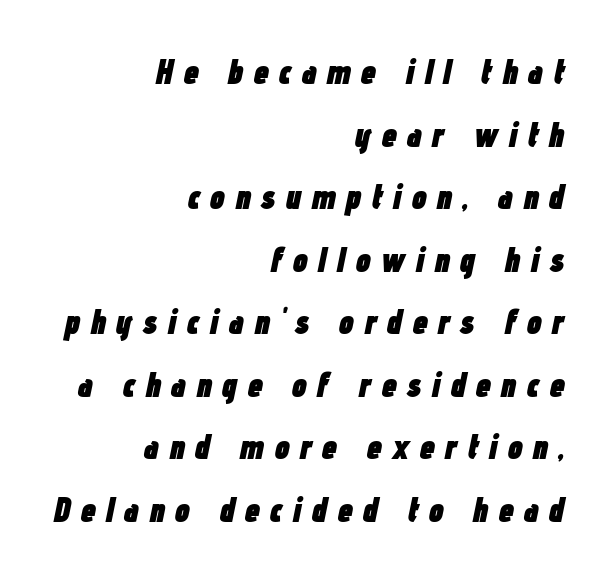
{"italic": "yes", "lean": "right", "slant_degrees": 12, "bold": "yes", "weight": "heavy", "width": "condensed", "stroke_contrast": "low", "x_height": "medium", "monospaced": "no", "underline": "no", "align": "right", "line_spacing_ratio": 1.84, "letter_spacing": "wide", "letter_spacing_em": 0.29, "glyph_px": 34}
